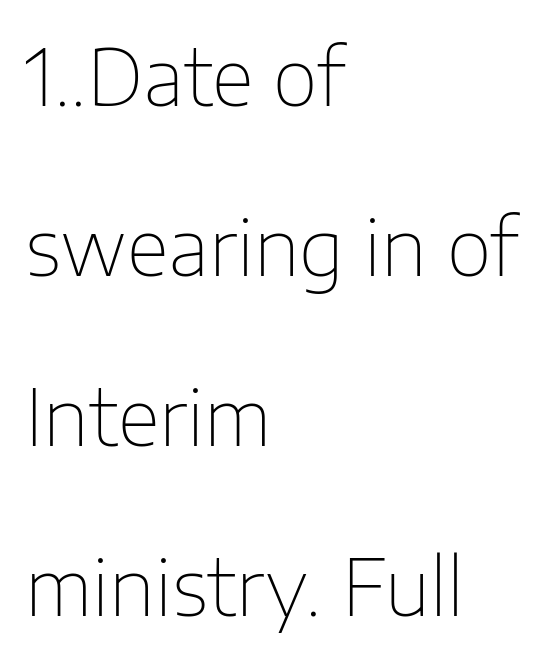
{"serif": "no", "italic": "no", "bold": "no", "weight": "thin", "width": "normal", "stroke_contrast": "low", "x_height": "medium", "monospaced": "no", "underline": "no", "align": "left", "line_spacing": "loose", "line_spacing_ratio": 2.18, "letter_spacing": "normal", "letter_spacing_em": 0.0, "glyph_px": 78}
